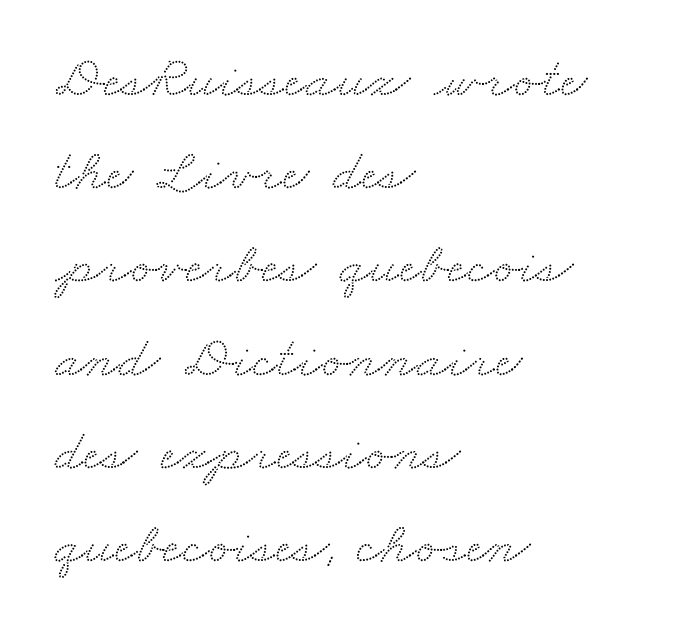
Line beginnings align vertically; line endings do not. The gaps between neighbouring characters are ordinary and unremarkable. Is this a sans? No — the strokes have serifs. A normal amount of white space separates one row of letters from the next.
